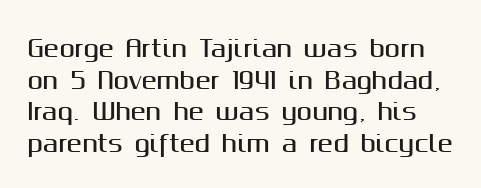
The axis of the letterforms is exactly vertical. Tracking here is standard; glyphs follow each other at the usual distance. The space between consecutive lines is moderate. Rule under the text: the space is simply empty.
